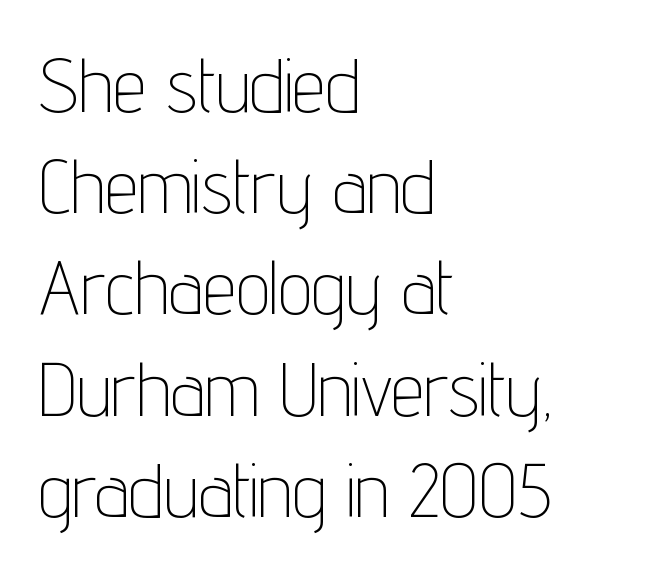
Q: Is the text bold? A: No.
Q: Is the text italic (slanted)? A: No, it is upright.
Q: Is the typeface a serif or a sans-serif typeface? A: Sans-serif.
Q: Is the text underlined? A: No.
Q: How is the paragraph aligned? A: Left-aligned.
Q: Is the spacing between letters normal or unusually wide? A: Normal.
Q: Is the spacing between lines tight, normal or loose? A: Normal.
Q: Width (condensed, normal, or wide)? A: Condensed.
Q: Stroke contrast? A: Low.
Q: x-height? A: Medium.
Q: Monospaced? A: No.
